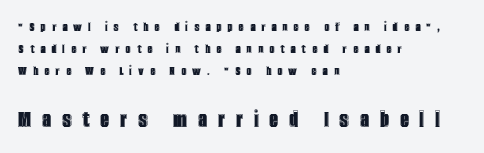
The more generous point size was reserved for the lower chunk. Leftover space on each line is placed entirely after the last word. No italicization has been applied; the sample stays upright. The leading is moderate, giving the passage an even texture. The space beneath each line is pristine and unruled.
